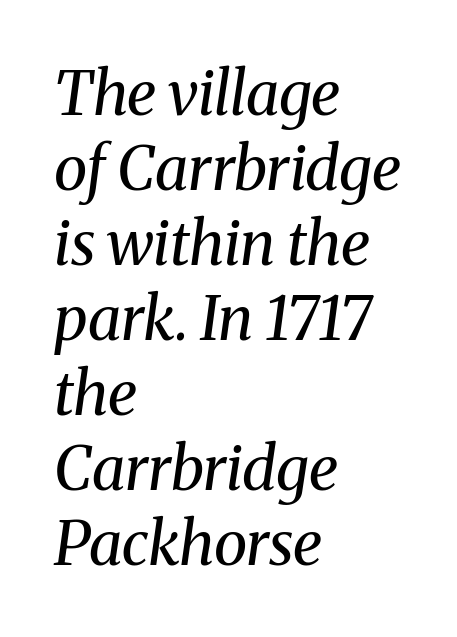
Q: Is the text bold? A: No.
Q: Is the text italic (slanted)? A: Yes, it leans right by about 8 degrees.
Q: Is the typeface a serif or a sans-serif typeface? A: Serif.
Q: Is the text underlined? A: No.
Q: How is the paragraph aligned? A: Left-aligned.
Q: Is the spacing between letters normal or unusually wide? A: Normal.
Q: Width (condensed, normal, or wide)? A: Normal.
Q: Stroke contrast? A: Medium.
Q: x-height? A: Medium.
Q: Monospaced? A: No.
